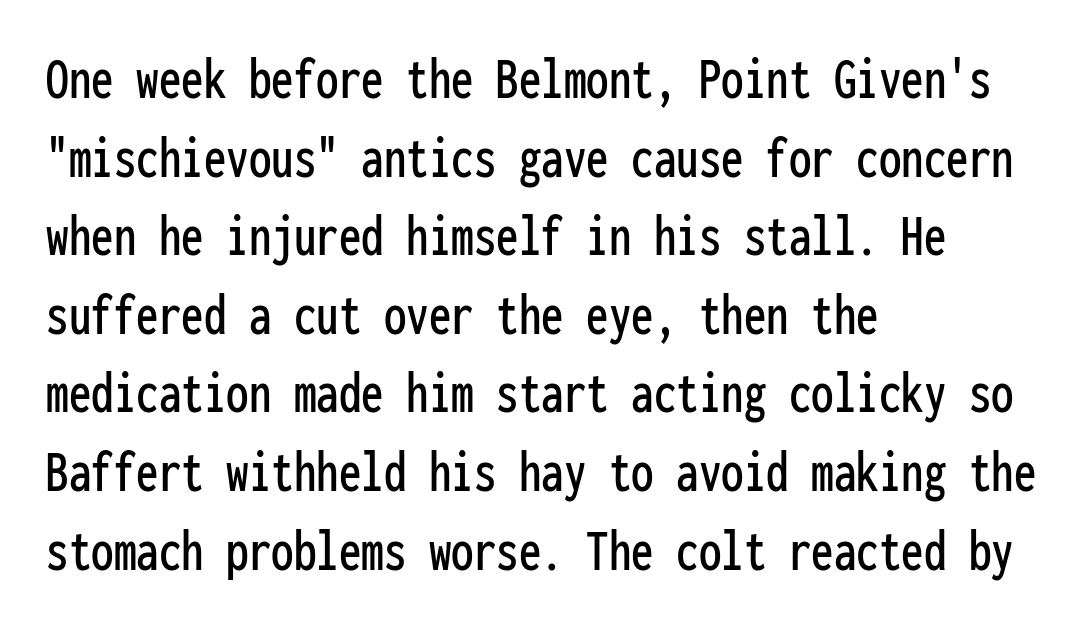
The image shows 60 px condensed sans-serif type, upright, monospaced; set left-aligned, normal line spacing (1.31x), normal letter spacing, not underlined; low stroke contrast and a medium x-height.
